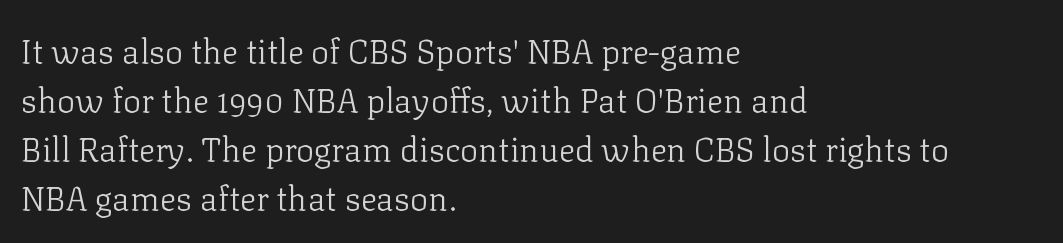
Q: Is the text bold? A: No.
Q: Is the text italic (slanted)? A: No, it is upright.
Q: Is the typeface a serif or a sans-serif typeface? A: Serif.
Q: Is the text underlined? A: No.
Q: How is the paragraph aligned? A: Left-aligned.
Q: Is the spacing between letters normal or unusually wide? A: Normal.
Q: Is the spacing between lines tight, normal or loose? A: Normal.
Q: Width (condensed, normal, or wide)? A: Normal.
Q: Stroke contrast? A: Low.
Q: x-height? A: Medium.
Q: Monospaced? A: No.
